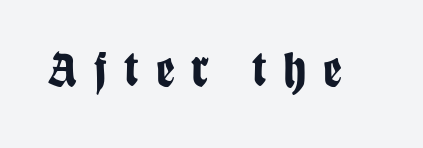
The image shows 51 px bold, condensed sans-serif type, upright; set unusually wide letter spacing (+0.34 em), not underlined; low stroke contrast and a large x-height.
